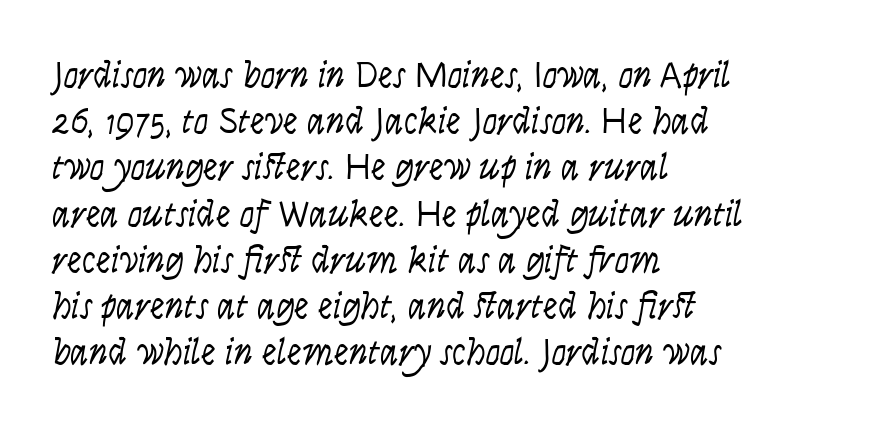
{"serif": "no", "bold": "no", "weight": "light", "width": "condensed", "stroke_contrast": "low", "x_height": "large", "monospaced": "no", "underline": "no", "align": "left", "line_spacing": "normal", "line_spacing_ratio": 1.25, "letter_spacing": "normal", "letter_spacing_em": 0.0, "glyph_px": 37}
